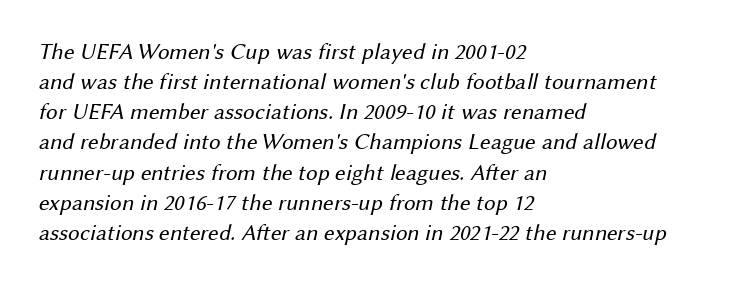
{"bold": "no", "underline": "no", "align": "left", "line_spacing": "normal", "line_spacing_ratio": 1.31, "letter_spacing": "normal", "letter_spacing_em": 0.0, "glyph_px": 23}
